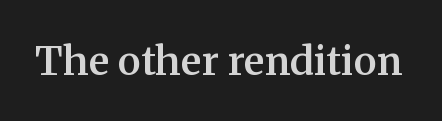
Q: Is the text bold? A: Semi-bold.
Q: Is the text italic (slanted)? A: No, it is upright.
Q: Is the typeface a serif or a sans-serif typeface? A: Serif.
Q: Is the text underlined? A: No.
Q: Is the spacing between letters normal or unusually wide? A: Normal.
Q: Width (condensed, normal, or wide)? A: Normal.
Q: Stroke contrast? A: Medium.
Q: x-height? A: Medium.
Q: Monospaced? A: No.
